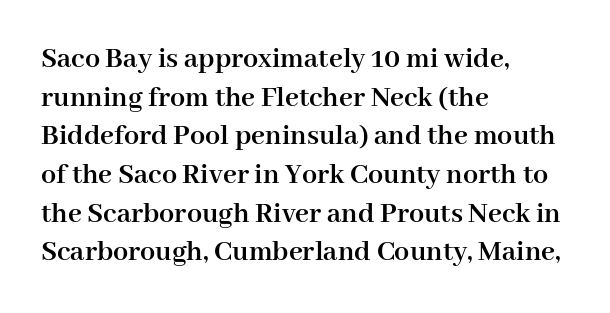
{"serif": "yes", "italic": "no", "bold": "yes", "weight": "semibold", "width": "normal", "stroke_contrast": "high", "x_height": "medium", "monospaced": "no", "underline": "no", "align": "left", "line_spacing": "normal", "line_spacing_ratio": 1.29, "letter_spacing": "normal", "letter_spacing_em": 0.0, "glyph_px": 30}
